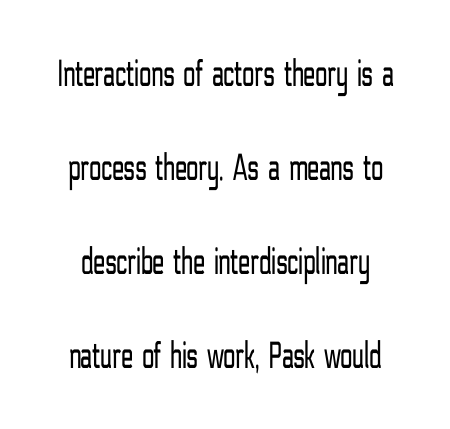
{"serif": "no", "italic": "no", "bold": "no", "weight": "light", "width": "condensed", "stroke_contrast": "low", "x_height": "medium", "monospaced": "no", "underline": "no", "line_spacing": "loose", "line_spacing_ratio": 2.41, "letter_spacing": "normal", "letter_spacing_em": 0.0, "glyph_px": 39}
